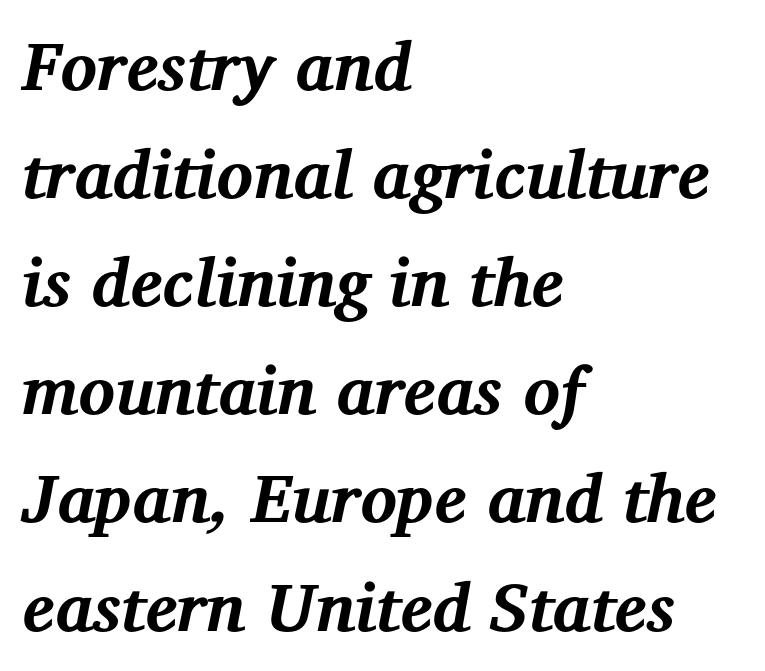
Compared with typical paragraphs, the rows here are spaced about the same. Would a proofreader flag this as italicized? Yes. The zone under the glyphs is completely vacant. This sample has the flowing, uneven cadence of proportional lettering. Yep, those are serifs on the letters.
